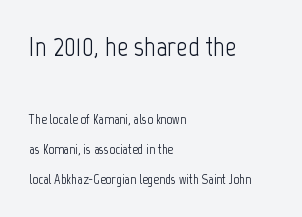
Q: Is the text bold? A: No.
Q: Is the text italic (slanted)? A: No, it is upright.
Q: Is the typeface a serif or a sans-serif typeface? A: Sans-serif.
Q: Is the text underlined? A: No.
Q: How is the paragraph aligned? A: Left-aligned.
Q: Is the spacing between letters normal or unusually wide? A: Normal.
Q: Is the spacing between lines tight, normal or loose? A: Loose.
Q: Which block of text is set in a larger size, the first (top) or the second (bottom)? A: The first (top) one.
Q: Width (condensed, normal, or wide)? A: Condensed.
Q: Stroke contrast? A: Low.
Q: x-height? A: Medium.
Q: Monospaced? A: No.
